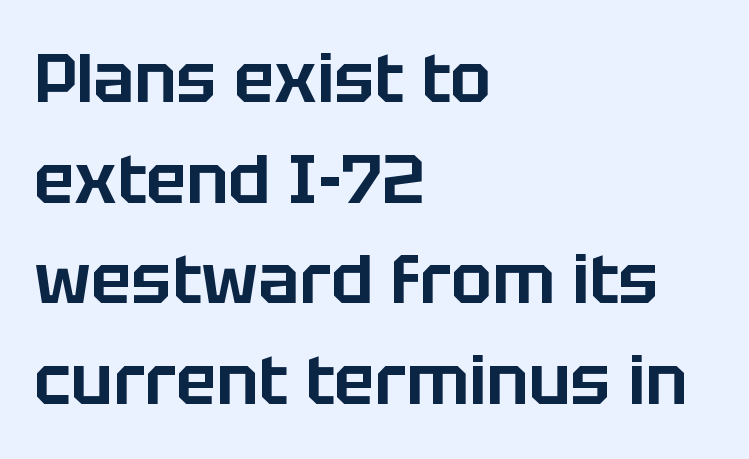
The image shows 68 px sans-serif type, upright; set left-aligned, normal line spacing (1.48x), normal letter spacing, not underlined; low stroke contrast and a large x-height.
